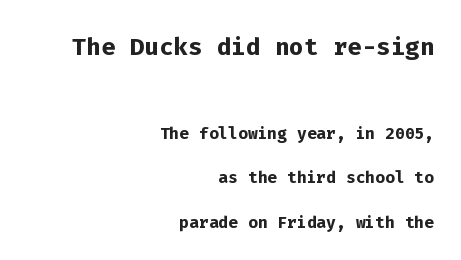
The letters stand straight up with perfectly vertical stems. The baseline area is clear. The typesetting leans heavy: a genuine bold. The letters march in equal steps, a hallmark of fixed-pitch type. This rendering uses right alignment, leaving the left contour irregular.
